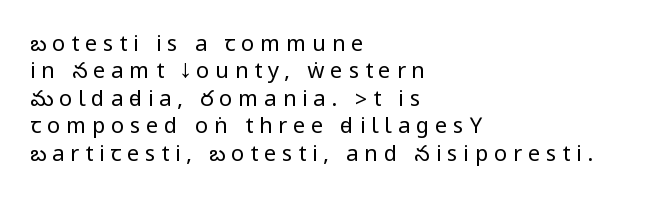
The image shows 22 px text type, upright; set left-aligned, normal line spacing (1.25x), unusually wide letter spacing (+0.26 em), not underlined.
